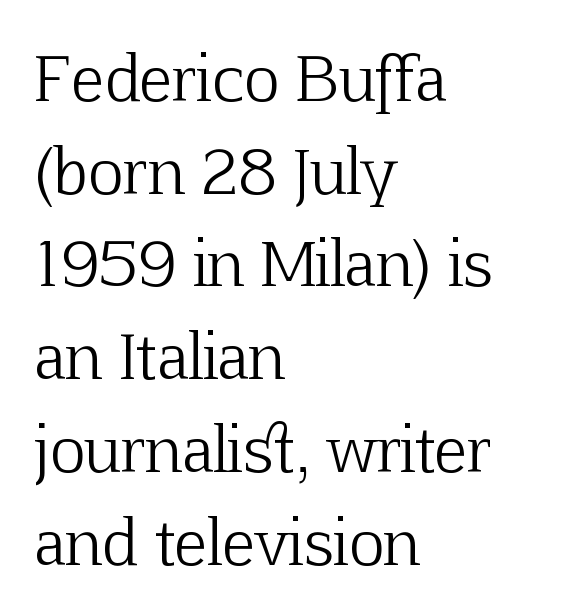
{"serif": "yes", "italic": "no", "bold": "no", "weight": "light", "width": "normal", "stroke_contrast": "low", "x_height": "medium", "monospaced": "no", "underline": "no", "align": "left", "line_spacing": "normal", "line_spacing_ratio": 1.52, "letter_spacing": "normal", "letter_spacing_em": 0.0, "glyph_px": 61}
